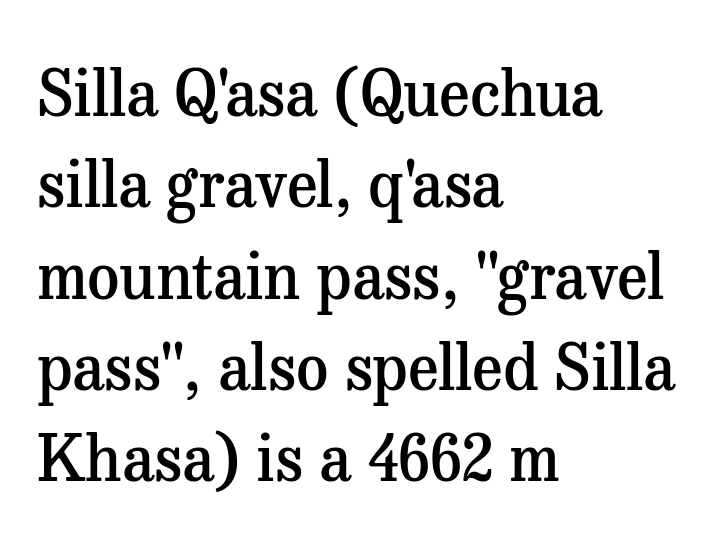
Q: Is the text bold? A: Semi-bold.
Q: Is the text italic (slanted)? A: No, it is upright.
Q: Is the typeface a serif or a sans-serif typeface? A: Serif.
Q: Is the text underlined? A: No.
Q: How is the paragraph aligned? A: Left-aligned.
Q: Is the spacing between letters normal or unusually wide? A: Normal.
Q: Is the spacing between lines tight, normal or loose? A: Normal.
Q: Width (condensed, normal, or wide)? A: Normal.
Q: Stroke contrast? A: Medium.
Q: x-height? A: Medium.
Q: Monospaced? A: No.
